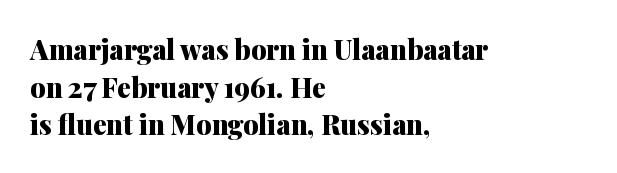
{"italic": "no", "bold": "yes", "underline": "no", "align": "left", "line_spacing": "normal", "line_spacing_ratio": 1.39, "letter_spacing": "normal", "letter_spacing_em": 0.0, "glyph_px": 27}
